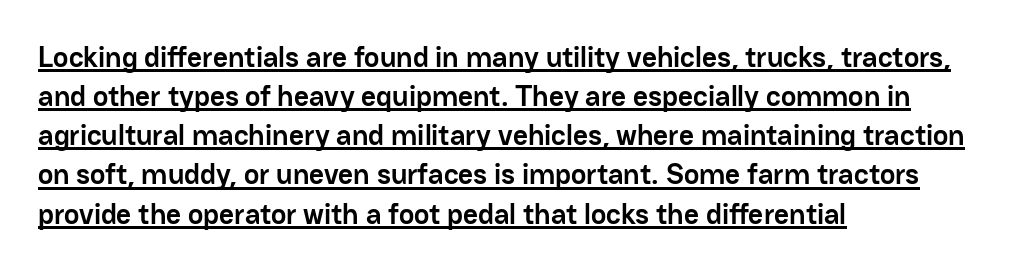
This is roman type, the default non-slanted kind. The gaps between neighbouring characters are ordinary and unremarkable. This sample has the flowing, uneven cadence of proportional lettering. This sample uses a sans-serif face. Check the space under the baseline: a stroke is drawn there.
